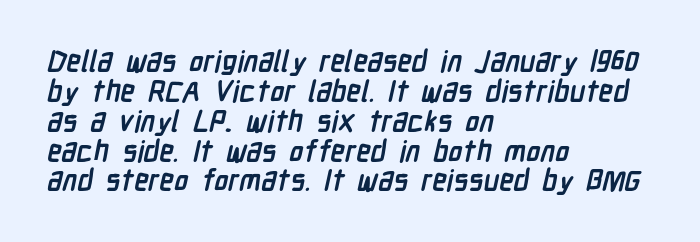
The passage is arranged the way most books set body copy — flush left. Heavy-handed strokes throughout: this text is bold. Compared with typical body copy, the letter spacing here is the same. The string is rendered with underlining switched off.
